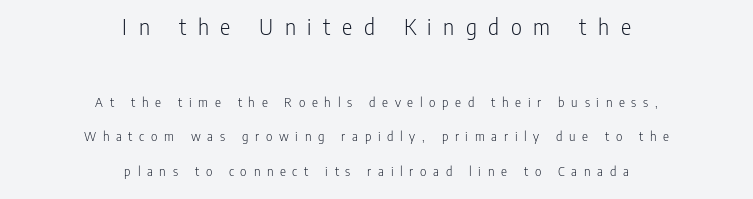
Q: Is the text bold? A: No.
Q: Is the text italic (slanted)? A: No, it is upright.
Q: Is the text underlined? A: No.
Q: How is the paragraph aligned? A: Centered.
Q: Is the spacing between letters normal or unusually wide? A: Unusually wide.
Q: Is the spacing between lines tight, normal or loose? A: Loose.
Q: Which block of text is set in a larger size, the first (top) or the second (bottom)? A: The first (top) one.
